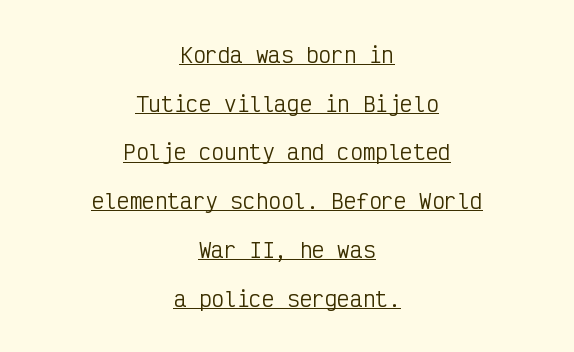
The image shows 21 px text type, upright; set centered, loose line spacing (2.32x), normal letter spacing, underlined.
